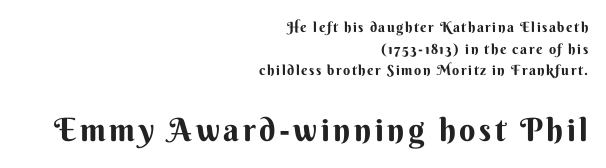
{"serif": "no", "italic": "no", "width": "normal", "stroke_contrast": "medium", "x_height": "small", "monospaced": "no", "underline": "no", "align": "right", "line_spacing": "normal", "line_spacing_ratio": 1.55, "larger_block": "second", "size_ratio": 2.29, "glyph_px": 32}
